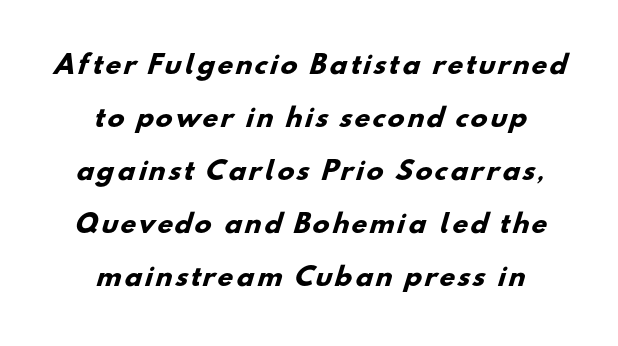
{"bold": "yes", "underline": "no", "align": "center", "line_spacing": "loose", "line_spacing_ratio": 2.12, "glyph_px": 25}
